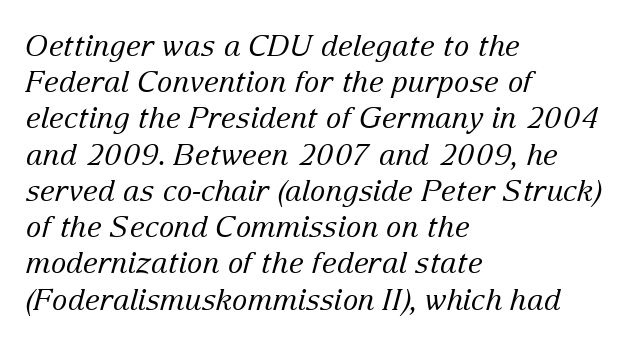
The image shows 29 px regular-weight serif type, italic (leaning right); set left-aligned, normal line spacing (1.25x), normal letter spacing, not underlined; low stroke contrast and a medium x-height.
